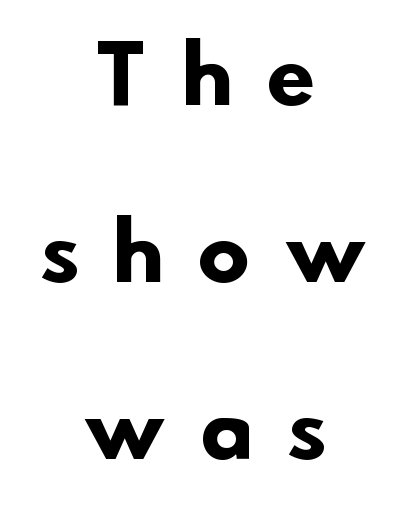
Q: Is the text bold? A: Yes.
Q: Is the typeface a serif or a sans-serif typeface? A: Sans-serif.
Q: Is the text underlined? A: No.
Q: How is the paragraph aligned? A: Centered.
Q: Is the spacing between letters normal or unusually wide? A: Unusually wide.
Q: Is the spacing between lines tight, normal or loose? A: Loose.
Q: Width (condensed, normal, or wide)? A: Normal.
Q: Stroke contrast? A: Low.
Q: x-height? A: Small.
Q: Monospaced? A: No.
